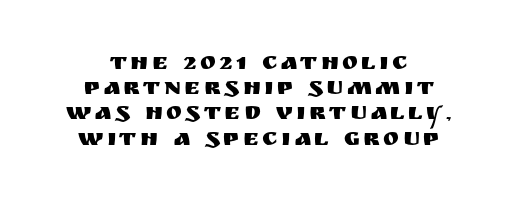
The image shows 24 px text type, upright; set centered, tight line spacing (1.05x), not underlined.
